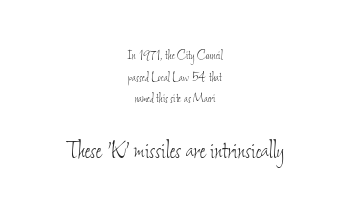
Q: Is the text bold? A: No.
Q: Is the text underlined? A: No.
Q: How is the paragraph aligned? A: Centered.
Q: Is the spacing between letters normal or unusually wide? A: Normal.
Q: Is the spacing between lines tight, normal or loose? A: Normal.
Q: Which block of text is set in a larger size, the first (top) or the second (bottom)? A: The second (bottom) one.
Q: Width (condensed, normal, or wide)? A: Condensed.
Q: Stroke contrast? A: Low.
Q: x-height? A: Small.
Q: Monospaced? A: No.
